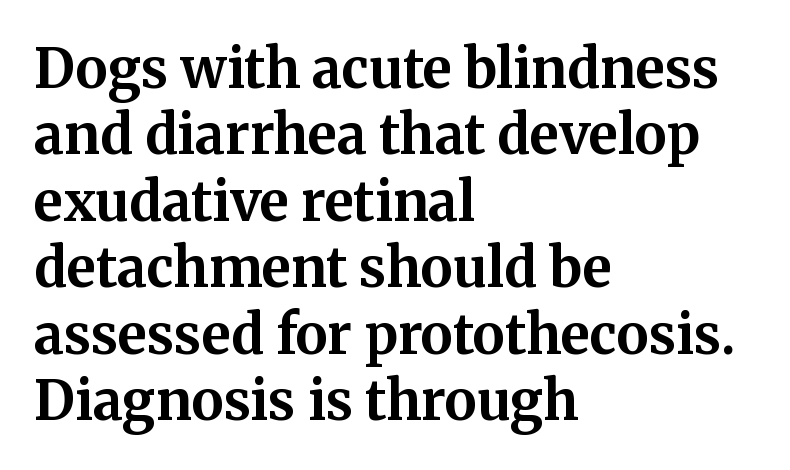
Q: Is the text bold? A: Yes.
Q: Is the text italic (slanted)? A: No, it is upright.
Q: Is the typeface a serif or a sans-serif typeface? A: Serif.
Q: Is the text underlined? A: No.
Q: How is the paragraph aligned? A: Left-aligned.
Q: Is the spacing between letters normal or unusually wide? A: Normal.
Q: Width (condensed, normal, or wide)? A: Normal.
Q: Stroke contrast? A: Medium.
Q: x-height? A: Medium.
Q: Monospaced? A: No.
